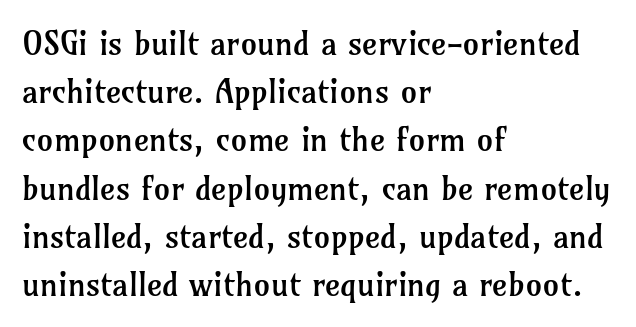
Q: Is the text bold? A: No.
Q: Is the text italic (slanted)? A: No, it is upright.
Q: Is the typeface a serif or a sans-serif typeface? A: Serif.
Q: Is the text underlined? A: No.
Q: How is the paragraph aligned? A: Left-aligned.
Q: Is the spacing between letters normal or unusually wide? A: Normal.
Q: Is the spacing between lines tight, normal or loose? A: Normal.
Q: Width (condensed, normal, or wide)? A: Normal.
Q: Stroke contrast? A: Low.
Q: x-height? A: Medium.
Q: Monospaced? A: No.
